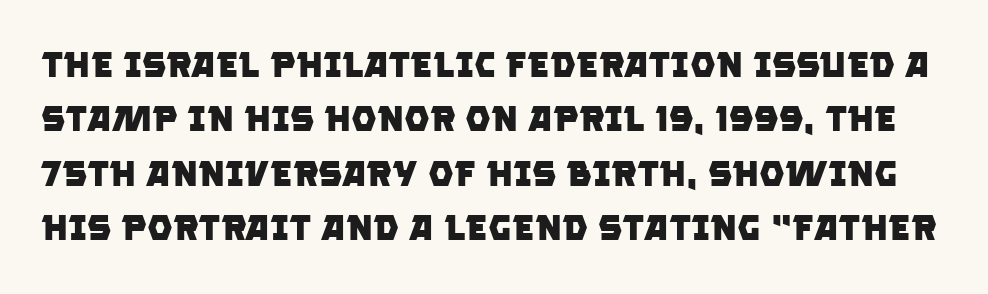
The image shows 36 px heavy sans-serif type; set normal line spacing (1.51x), normal letter spacing, not underlined; low stroke contrast and a large x-height.
